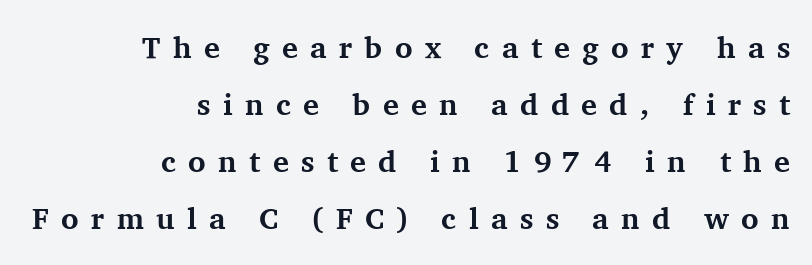
The image shows 30 px bold serif type, upright; set right-aligned, loose line spacing (1.9x), unusually wide letter spacing (+0.41 em), not underlined; medium stroke contrast and a medium x-height.
